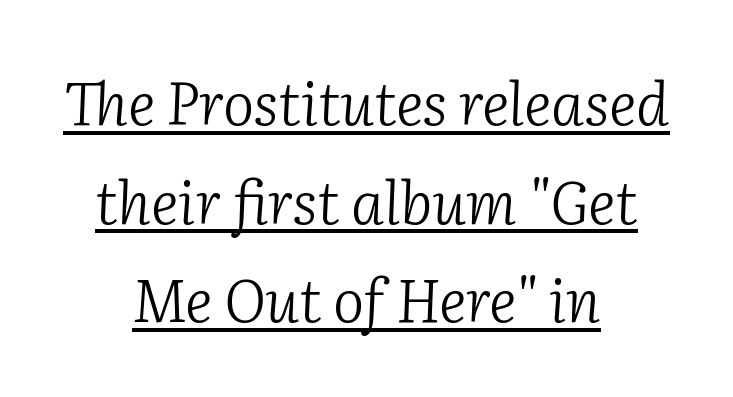
{"serif": "yes", "italic": "yes", "lean": "right", "slant_degrees": 2, "bold": "no", "weight": "light", "width": "normal", "stroke_contrast": "low", "x_height": "medium", "monospaced": "no", "underline": "yes", "align": "center", "line_spacing": "normal", "line_spacing_ratio": 1.67, "letter_spacing": "normal", "letter_spacing_em": 0.0, "glyph_px": 59}
